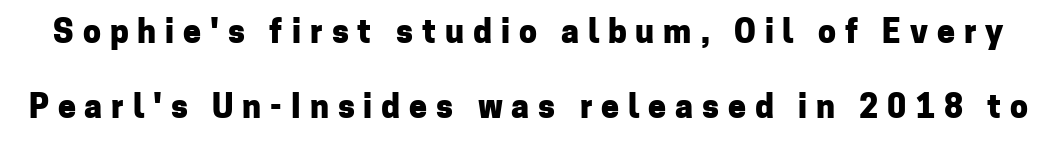
Unlike italic type, these characters show no tilt at all. A typesetter would label this face a sans. Character widths vary here, with narrow letters taking less room than wide ones. The strokes are fattened all the way to bold.
